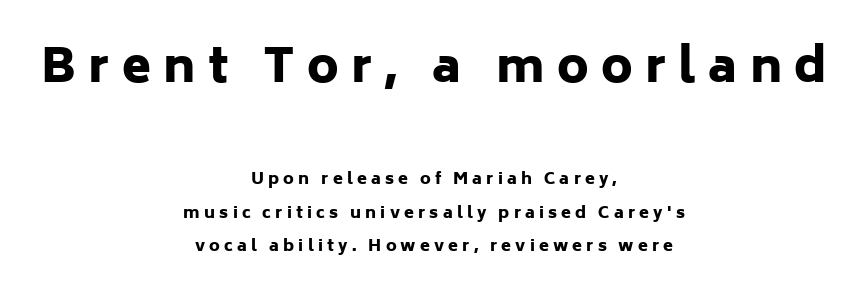
Descenders are the only things crossing below the line. Quick note: interline space is abundant. One-word summary of the alignment: center. Each letter keeps its own natural width here, so spacing adapts to shape.
